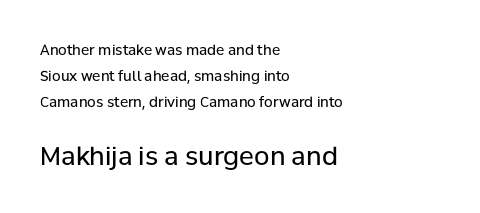
Q: Is the text bold? A: No.
Q: Is the text italic (slanted)? A: No, it is upright.
Q: Is the text underlined? A: No.
Q: How is the paragraph aligned? A: Left-aligned.
Q: Is the spacing between letters normal or unusually wide? A: Normal.
Q: Which block of text is set in a larger size, the first (top) or the second (bottom)? A: The second (bottom) one.
